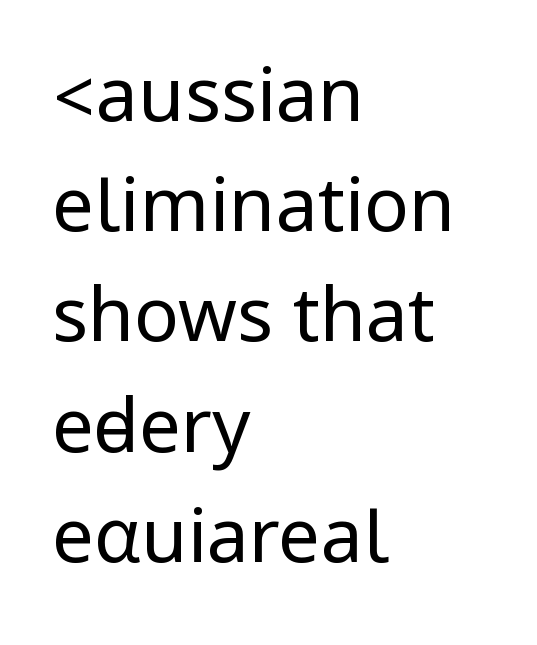
Each new line begins a customary step beneath the previous one. Characters remain perfectly vertical along every line. The horizontal fit of the characters is conventional and even. Typographically, this falls in the sans-serif category. These glyphs show unthickened strokes, regular width or finer. Casual observation: everything's shoved over to the left.
